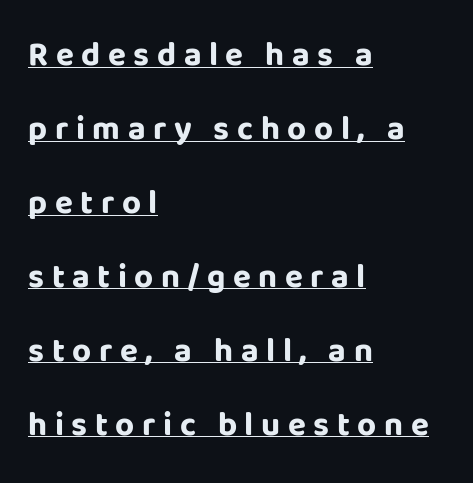
Q: Is the text bold? A: Yes.
Q: Is the text italic (slanted)? A: No, it is upright.
Q: Is the typeface a serif or a sans-serif typeface? A: Sans-serif.
Q: Is the text underlined? A: Yes.
Q: How is the paragraph aligned? A: Left-aligned.
Q: Is the spacing between letters normal or unusually wide? A: Unusually wide.
Q: Is the spacing between lines tight, normal or loose? A: Loose.
Q: Width (condensed, normal, or wide)? A: Normal.
Q: Stroke contrast? A: Low.
Q: x-height? A: Large.
Q: Monospaced? A: No.
